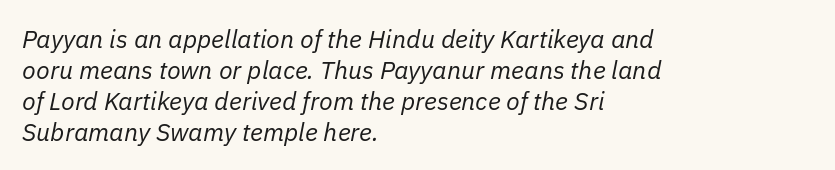
The image shows 25 px text type, italic (leaning right); set left-aligned, line spacing 1.24x, normal letter spacing, not underlined.
